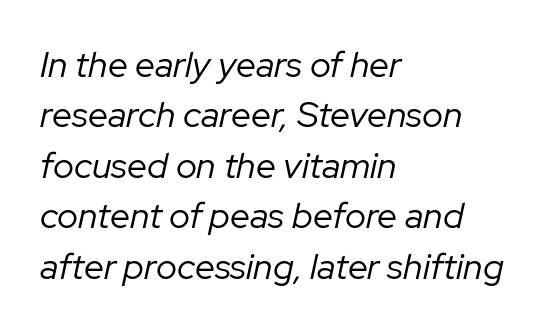
The image shows 36 px regular-weight type, italic (leaning right); set left-aligned, normal line spacing (1.4x), normal letter spacing, not underlined; low stroke contrast and a medium x-height.
